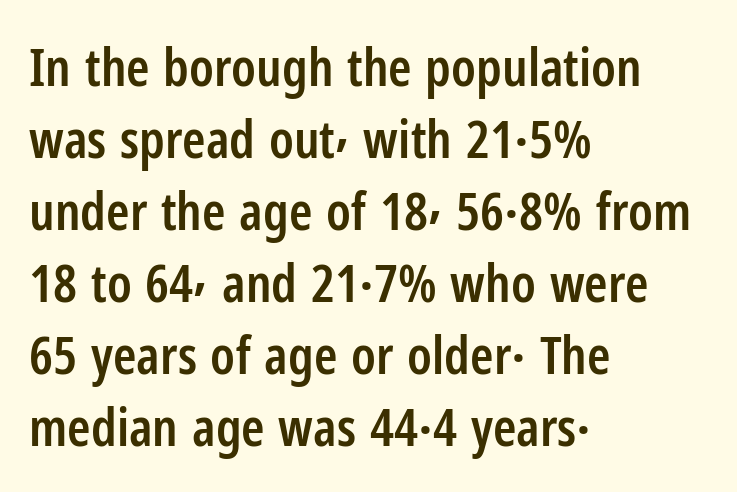
Q: Is the text bold? A: Semi-bold.
Q: Is the text italic (slanted)? A: No, it is upright.
Q: Is the typeface a serif or a sans-serif typeface? A: Sans-serif.
Q: Is the text underlined? A: No.
Q: How is the paragraph aligned? A: Left-aligned.
Q: Is the spacing between letters normal or unusually wide? A: Normal.
Q: Is the spacing between lines tight, normal or loose? A: Normal.
Q: Width (condensed, normal, or wide)? A: Condensed.
Q: Stroke contrast? A: Low.
Q: x-height? A: Medium.
Q: Monospaced? A: No.
